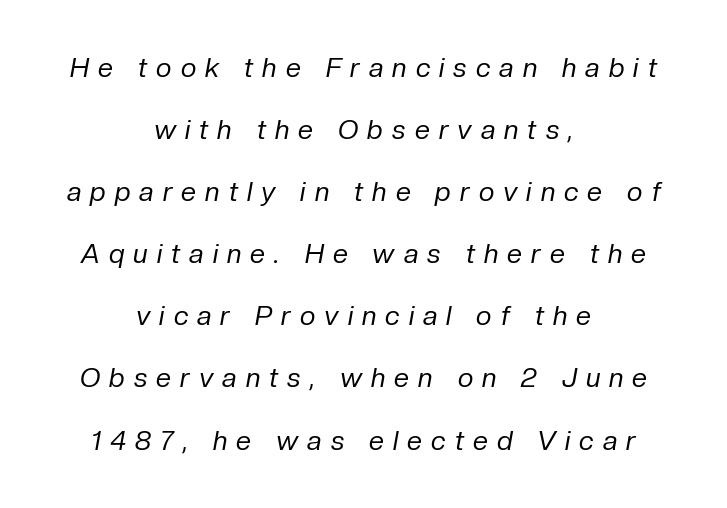
The image shows 27 px text type, italic (leaning right); set centered, loose line spacing (2.3x), unusually wide letter spacing (+0.34 em), not underlined.
